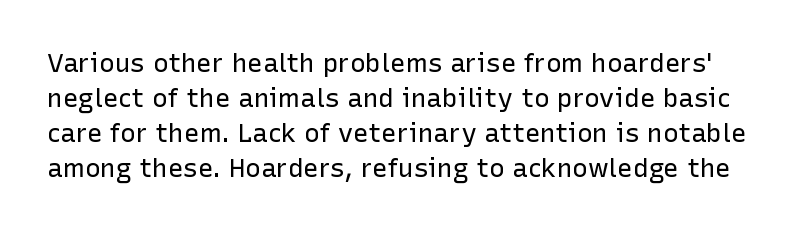
The image shows 26 px text type, upright; set normal line spacing (1.35x), normal letter spacing, not underlined.
